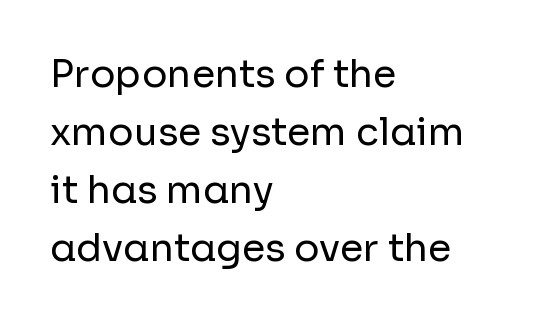
{"serif": "no", "italic": "no", "bold": "no", "weight": "regular", "width": "normal", "stroke_contrast": "low", "x_height": "medium", "monospaced": "no", "underline": "no", "align": "left", "line_spacing": "normal", "line_spacing_ratio": 1.53, "letter_spacing": "normal", "letter_spacing_em": 0.0, "glyph_px": 38}
